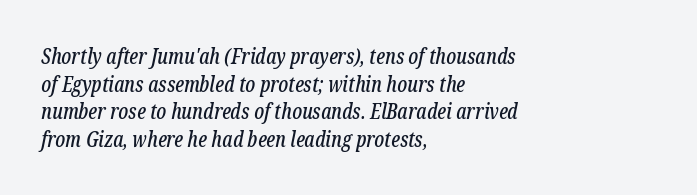
Q: Is the text italic (slanted)? A: Yes, it leans right by about 12 degrees.
Q: Is the text underlined? A: No.
Q: How is the paragraph aligned? A: Left-aligned.
Q: Is the spacing between letters normal or unusually wide? A: Normal.
Q: Is the spacing between lines tight, normal or loose? A: Normal.
